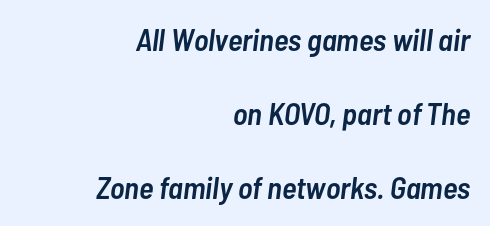
Q: Is the text bold? A: Semi-bold.
Q: Is the text italic (slanted)? A: Yes, it leans right by about 7 degrees.
Q: Is the text underlined? A: No.
Q: How is the paragraph aligned? A: Right-aligned.
Q: Is the spacing between letters normal or unusually wide? A: Normal.
Q: Is the spacing between lines tight, normal or loose? A: Loose.
Q: Width (condensed, normal, or wide)? A: Condensed.
Q: Stroke contrast? A: Low.
Q: x-height? A: Medium.
Q: Monospaced? A: No.
